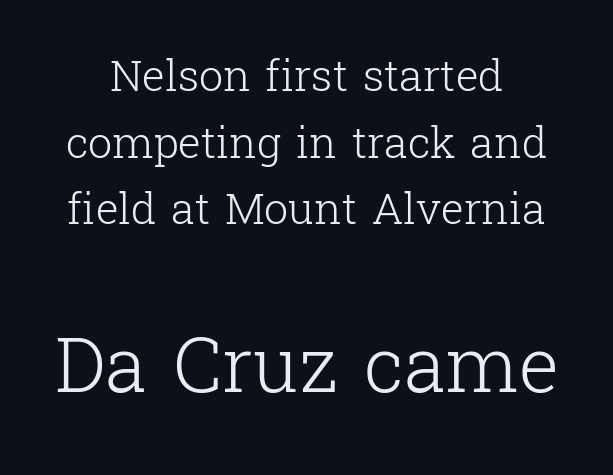
The image shows 76 px light serif type, upright; set normal line spacing (1.55x), normal letter spacing, not underlined; the second (bottom) block is 1.77x larger; low stroke contrast and a medium x-height.
